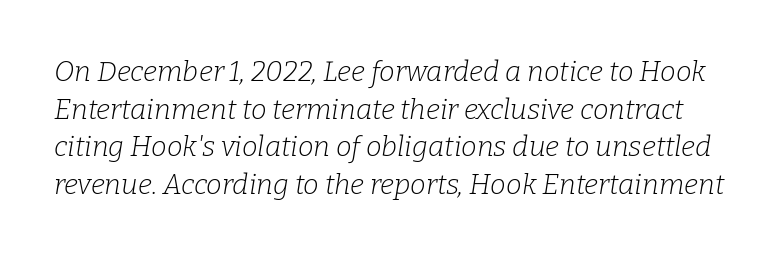
The image shows 28 px light serif type, italic (leaning right); set normal line spacing (1.34x), normal letter spacing, not underlined; low stroke contrast and a medium x-height.
